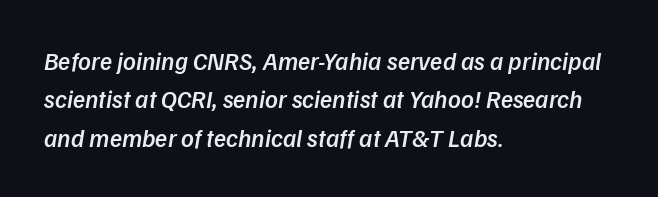
Q: Is the text bold? A: Semi-bold.
Q: Is the text underlined? A: No.
Q: How is the paragraph aligned? A: Left-aligned.
Q: Is the spacing between letters normal or unusually wide? A: Normal.
Q: Is the spacing between lines tight, normal or loose? A: Normal.
